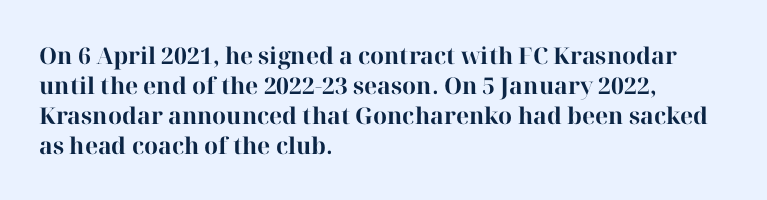
Q: Is the text bold? A: Yes.
Q: Is the text italic (slanted)? A: No, it is upright.
Q: Is the text underlined? A: No.
Q: How is the paragraph aligned? A: Left-aligned.
Q: Is the spacing between letters normal or unusually wide? A: Normal.
Q: Is the spacing between lines tight, normal or loose? A: Normal.
